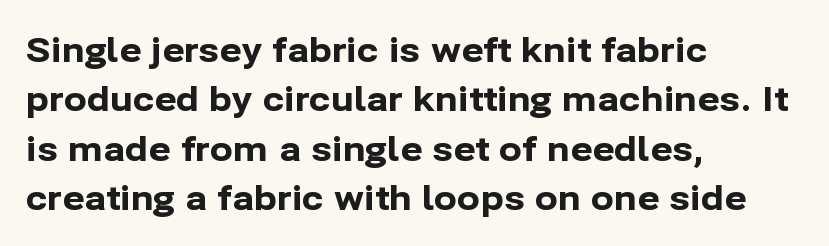
Caption: standard tracking, unaltered. Compared with a centered layout, this one pins lines to the left instead. Type style note: lacks serifs. No word sits above an underline. The rendering uses a bold face; every stroke is thick and dark. Looks like regular typesetting: each glyph gets only the width it needs.
